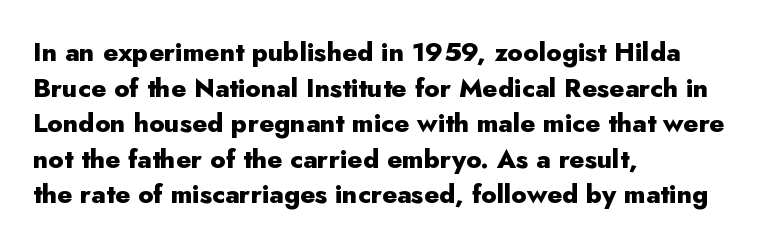
Descenders are the only things crossing below the line. Weight: bold. The tracking reads as untouched default to a designer's eye. A typesetter would mark this as roman, not italic.
